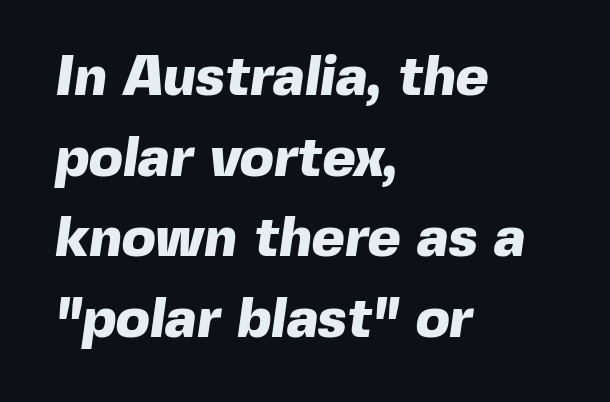
Left-aligned paragraph, ragged on the right. You can tell from the bare stems that sans-serif type was used. Varying glyph widths throughout — classic text-font behaviour. Baseline-to-baseline distance is the conventional proportion of letter height. Does the weight exceed regular? Yes, all the way to bold.
